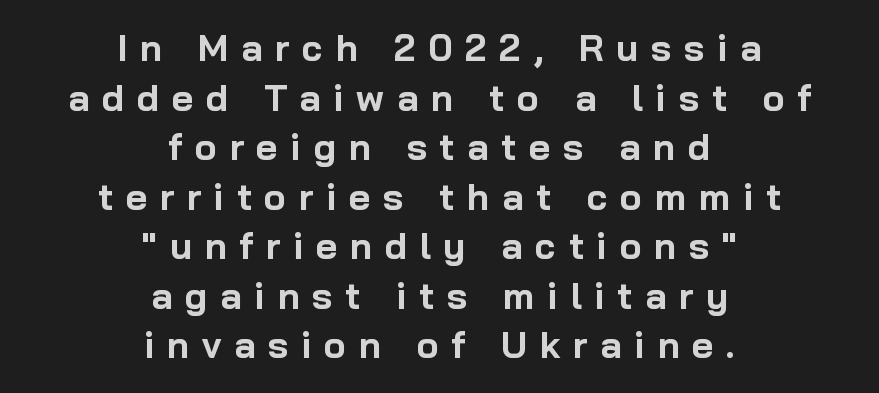
These lines are rendered in a variable-pitch font. Type without underlining. You could only call the tracking loose — the letters float apart. A centered setting, common on invitations and titles, is used for this passage. Evenly set lines give the paragraph a standard silhouette.
